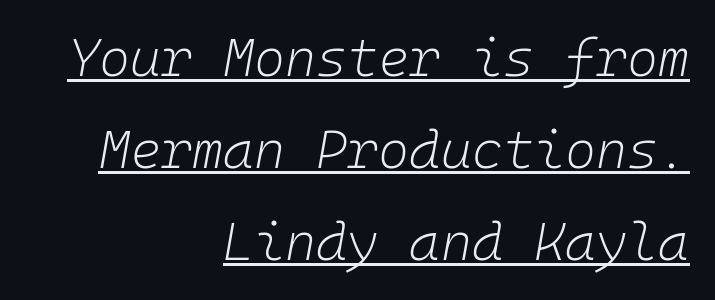
Q: Is the text bold? A: No.
Q: Is the text italic (slanted)? A: Yes, it leans right by about 10 degrees.
Q: Is the text underlined? A: Yes.
Q: How is the paragraph aligned? A: Right-aligned.
Q: Is the spacing between letters normal or unusually wide? A: Normal.
Q: Width (condensed, normal, or wide)? A: Normal.
Q: Stroke contrast? A: Low.
Q: x-height? A: Medium.
Q: Monospaced? A: Yes.
